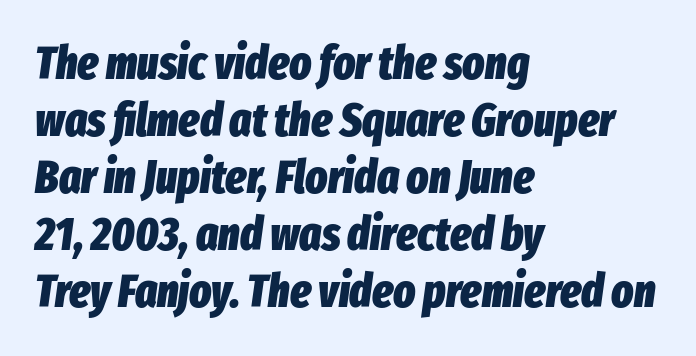
The image shows 46 px heavy, condensed type, italic (leaning right); set left-aligned, line spacing 1.24x, normal letter spacing, not underlined; low stroke contrast and a medium x-height.
